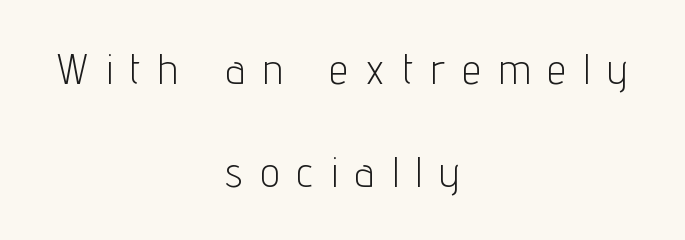
The image shows 42 px light, condensed sans-serif type, upright; set centered, loose line spacing (2.45x), unusually wide letter spacing (+0.44 em), not underlined; low stroke contrast and a medium x-height.
